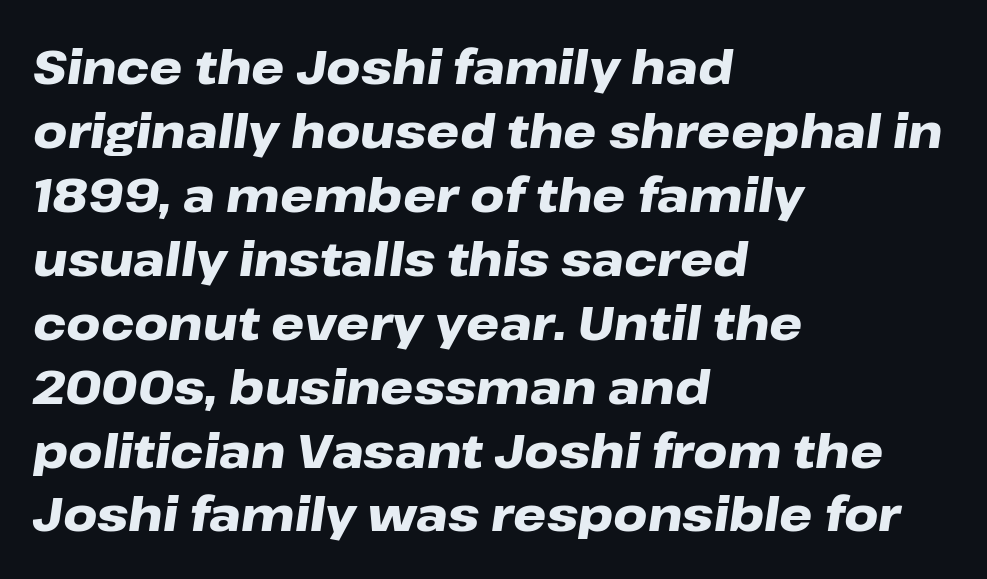
The image shows 47 px heavy, wide type, italic (leaning right); set left-aligned, normal line spacing (1.36x), normal letter spacing, not underlined; low stroke contrast and a medium x-height.
